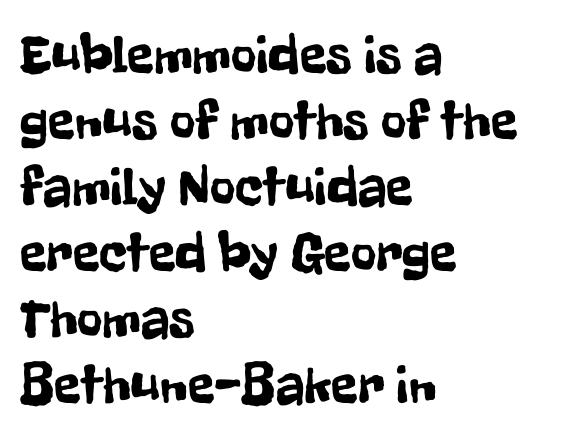
{"serif": "no", "italic": "no", "width": "condensed", "stroke_contrast": "low", "x_height": "medium", "monospaced": "no", "underline": "no", "align": "left", "line_spacing_ratio": 1.2, "letter_spacing": "normal", "letter_spacing_em": 0.0, "glyph_px": 55}
